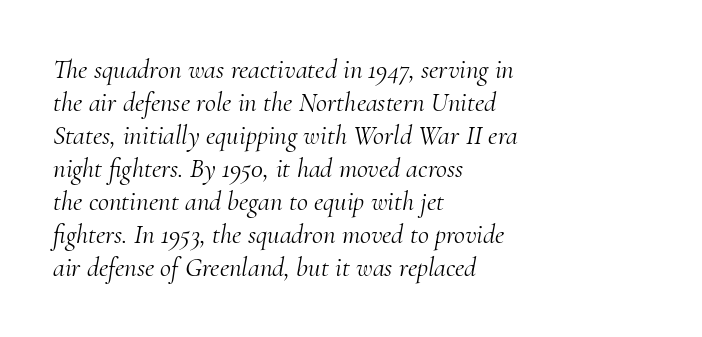
{"italic": "yes", "lean": "right", "slant_degrees": 10, "bold": "no", "underline": "no", "align": "left", "line_spacing_ratio": 1.22, "letter_spacing": "normal", "letter_spacing_em": 0.0, "glyph_px": 27}
